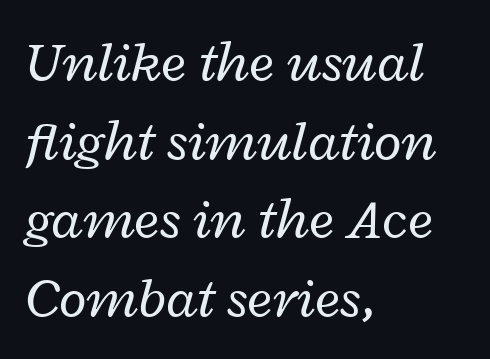
Teacher's note: observe the even left margin — that is flush-left alignment. Proportional: the letters do not fall into vertical columns. Clear beneath every line of the passage. There is no visible air inserted between adjacent glyphs. Weight: not bold — regular or lighter. Compared with typical paragraphs, the rows here are spaced about the same.
